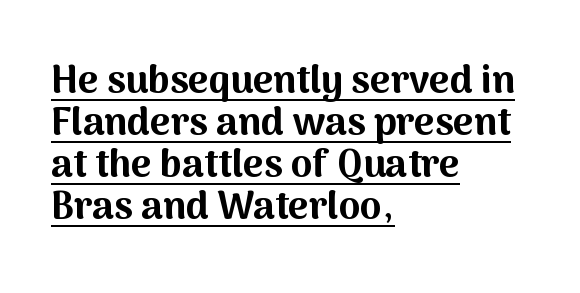
The face used here appears with an underline applied. This sample uses an upright cut, with every glyph sitting square on the baseline. In terms of letterspacing, this is plain default setting. Left-aligned paragraph, ragged on the right. A typesetter would call this leading minimal, almost set solid.
